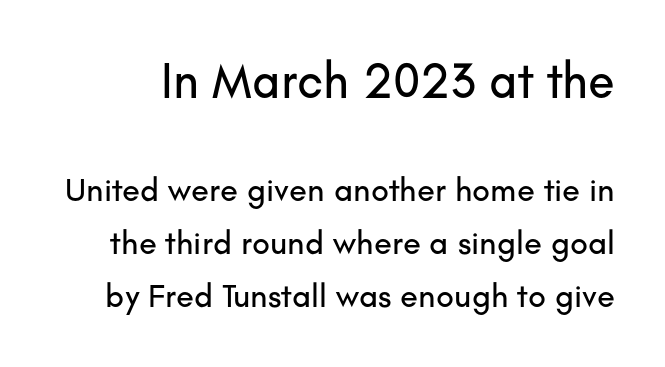
The image shows 49 px sans-serif type, upright; set normal line spacing (1.62x), normal letter spacing, not underlined; the first (top) block is 1.48x larger; low stroke contrast and a small x-height.
